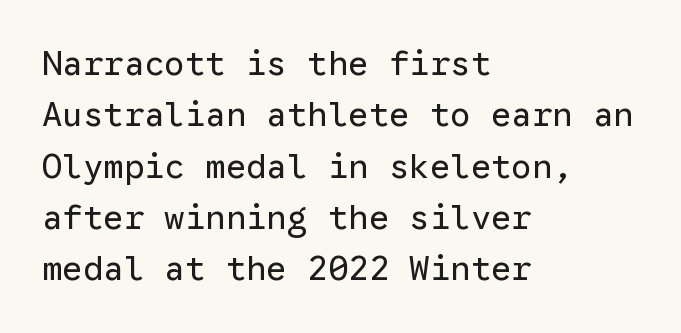
The image shows 34 px regular-weight sans-serif type, upright, monospaced; set left-aligned, normal line spacing (1.51x), normal letter spacing, not underlined; low stroke contrast and a medium x-height.
